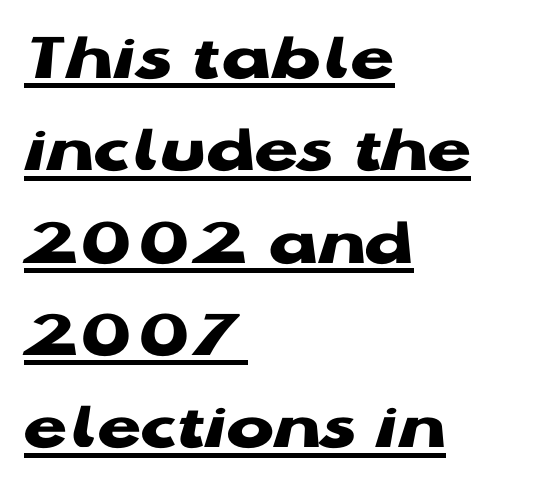
The letters stand straight up with perfectly vertical stems. A typesetter would call this proportional, since set widths differ per character. One glance says typical: line gaps are just what's usual. Characters follow at the spacing the type designer built in.
